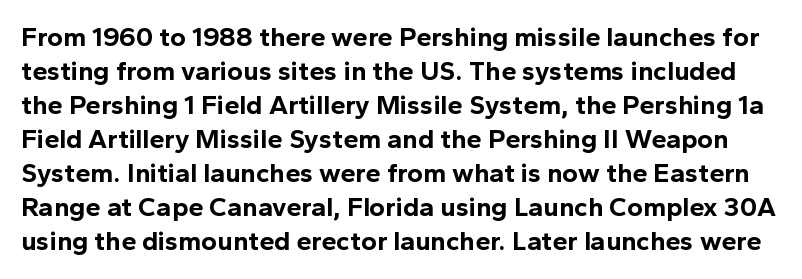
Q: Is the text bold? A: Yes.
Q: Is the text italic (slanted)? A: No, it is upright.
Q: Is the text underlined? A: No.
Q: Is the spacing between letters normal or unusually wide? A: Normal.
Q: Is the spacing between lines tight, normal or loose? A: Normal.
